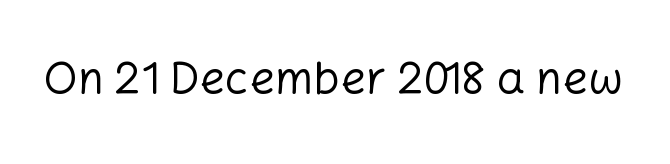
Q: Is the text bold? A: No.
Q: Is the text italic (slanted)? A: No, it is upright.
Q: Is the typeface a serif or a sans-serif typeface? A: Sans-serif.
Q: Is the text underlined? A: No.
Q: Is the spacing between letters normal or unusually wide? A: Normal.
Q: Width (condensed, normal, or wide)? A: Normal.
Q: Stroke contrast? A: Low.
Q: x-height? A: Medium.
Q: Monospaced? A: No.
